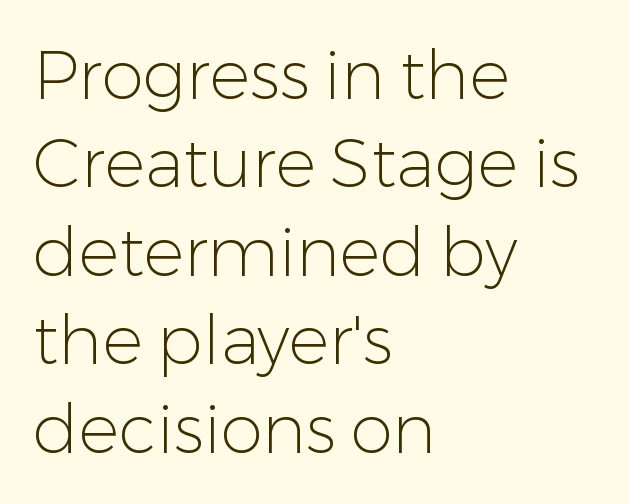
Q: Is the text bold? A: No.
Q: Is the text italic (slanted)? A: No, it is upright.
Q: Is the typeface a serif or a sans-serif typeface? A: Sans-serif.
Q: Is the text underlined? A: No.
Q: How is the paragraph aligned? A: Left-aligned.
Q: Is the spacing between letters normal or unusually wide? A: Normal.
Q: Is the spacing between lines tight, normal or loose? A: Normal.
Q: Width (condensed, normal, or wide)? A: Normal.
Q: Stroke contrast? A: Low.
Q: x-height? A: Medium.
Q: Monospaced? A: No.
